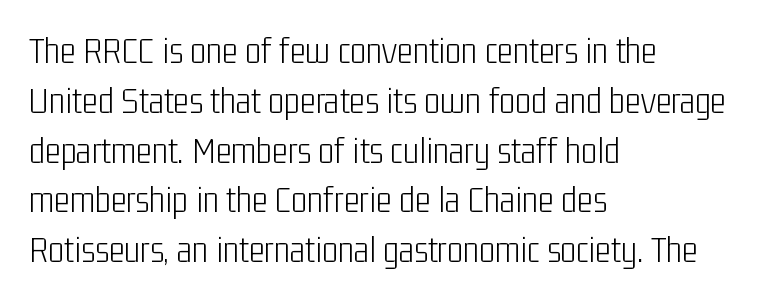
{"serif": "no", "italic": "no", "bold": "no", "weight": "light", "width": "condensed", "stroke_contrast": "low", "x_height": "medium", "monospaced": "no", "underline": "no", "align": "left", "line_spacing": "normal", "line_spacing_ratio": 1.31, "letter_spacing": "normal", "letter_spacing_em": 0.0, "glyph_px": 38}
